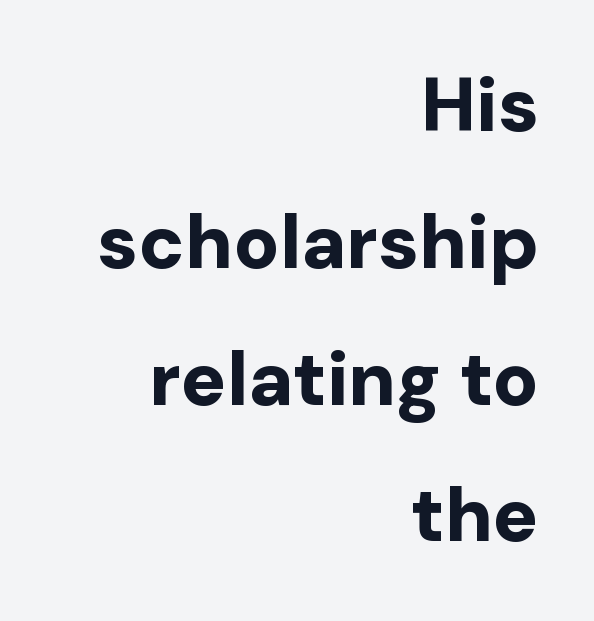
Observe the absence of serifs on each vertical stroke in this sample. You could not count columns in this text — the font is proportionally spaced. Just letters on the line, the space beneath them empty. Standard letterfit; no display-style spreading of the glyphs. Plenty of ink on the page — the face is bold.
